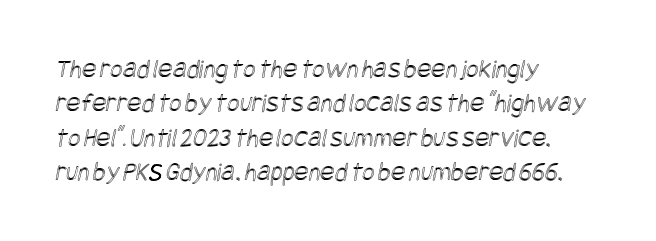
Q: Is the text underlined? A: No.
Q: How is the paragraph aligned? A: Left-aligned.
Q: Is the spacing between letters normal or unusually wide? A: Normal.
Q: Is the spacing between lines tight, normal or loose? A: Normal.
